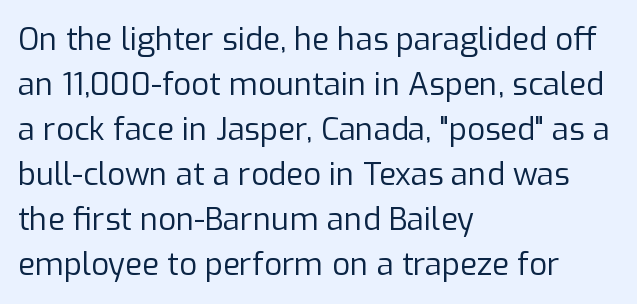
Casual observation: everything's shoved over to the left. The line texture is even and compact thanks to regular tracking. A bare baseline throughout the passage. Each letter's strokes conclude bluntly, with no projecting serifs. The letters advance in unequal steps, a hallmark of proportional type. Is the stroke heavy? The answer is a plain regular-or-lighter.
